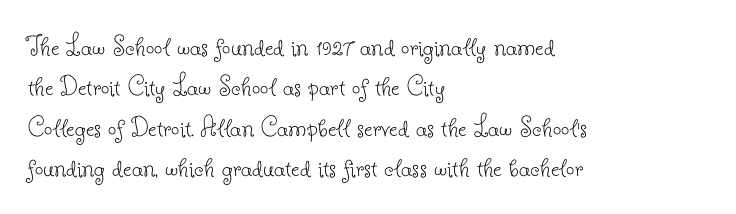
{"serif": "yes", "italic": "no", "bold": "no", "weight": "thin", "width": "normal", "stroke_contrast": "low", "x_height": "small", "monospaced": "no", "underline": "no", "align": "left", "line_spacing": "normal", "line_spacing_ratio": 1.35, "letter_spacing": "normal", "letter_spacing_em": 0.0, "glyph_px": 30}
